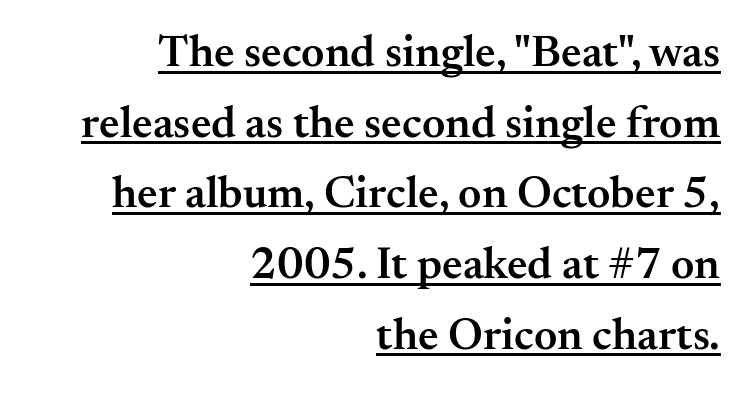
{"serif": "yes", "italic": "no", "bold": "semi", "weight": "semibold", "width": "normal", "stroke_contrast": "medium", "x_height": "small", "monospaced": "no", "underline": "yes", "align": "right", "line_spacing": "normal", "line_spacing_ratio": 1.57, "letter_spacing": "normal", "letter_spacing_em": 0.0, "glyph_px": 45}
